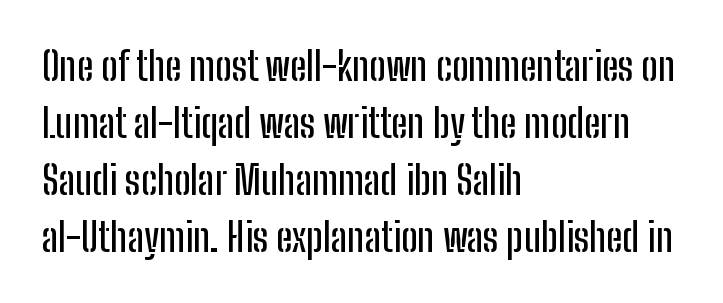
The image shows 39 px condensed sans-serif type, upright; set left-aligned, normal line spacing (1.46x), normal letter spacing, not underlined; low stroke contrast and a medium x-height.
